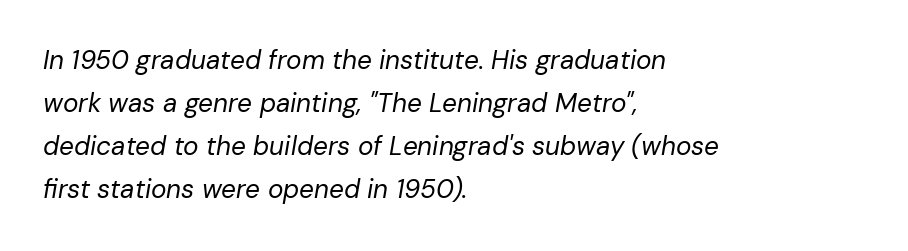
{"italic": "yes", "lean": "right", "slant_degrees": 10, "bold": "no", "underline": "no", "align": "left", "line_spacing": "normal", "line_spacing_ratio": 1.66, "letter_spacing": "normal", "letter_spacing_em": 0.0, "glyph_px": 26}
